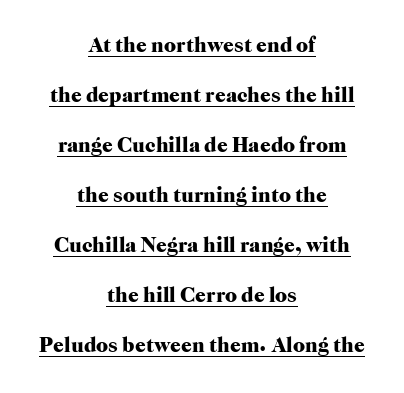
{"italic": "no", "bold": "yes", "underline": "yes", "align": "center", "line_spacing": "loose", "line_spacing_ratio": 2.38, "letter_spacing": "normal", "letter_spacing_em": 0.0, "glyph_px": 21}
